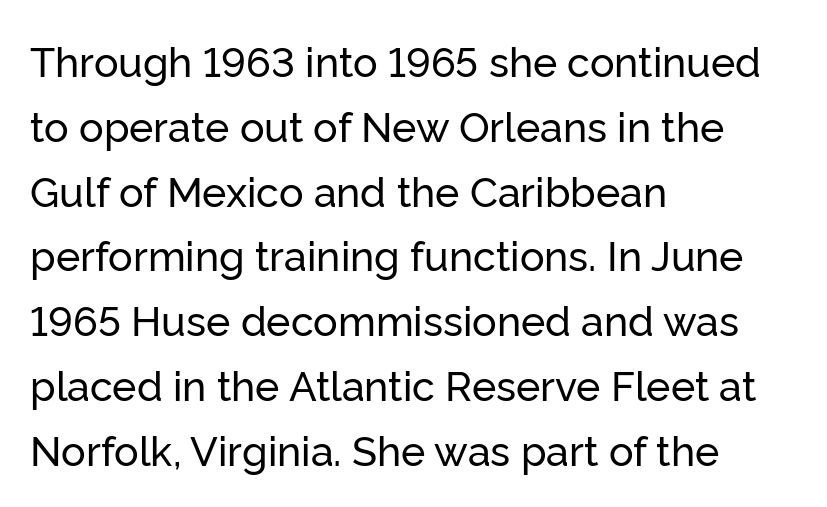
Q: Is the text italic (slanted)? A: No, it is upright.
Q: Is the typeface a serif or a sans-serif typeface? A: Sans-serif.
Q: Is the text underlined? A: No.
Q: How is the paragraph aligned? A: Left-aligned.
Q: Is the spacing between letters normal or unusually wide? A: Normal.
Q: Is the spacing between lines tight, normal or loose? A: Normal.
Q: Width (condensed, normal, or wide)? A: Normal.
Q: Stroke contrast? A: Low.
Q: x-height? A: Medium.
Q: Monospaced? A: No.
